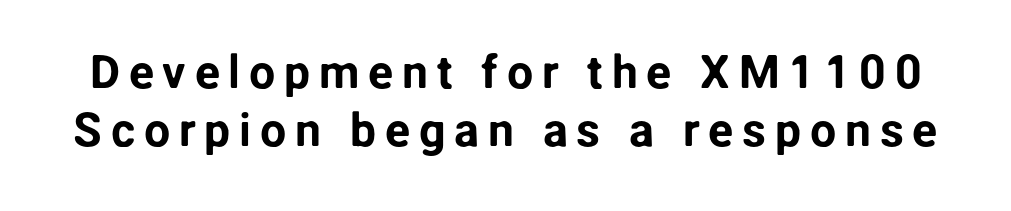
Q: Is the text italic (slanted)? A: No, it is upright.
Q: Is the typeface a serif or a sans-serif typeface? A: Sans-serif.
Q: Is the text underlined? A: No.
Q: Width (condensed, normal, or wide)? A: Normal.
Q: Stroke contrast? A: Low.
Q: x-height? A: Medium.
Q: Monospaced? A: No.
